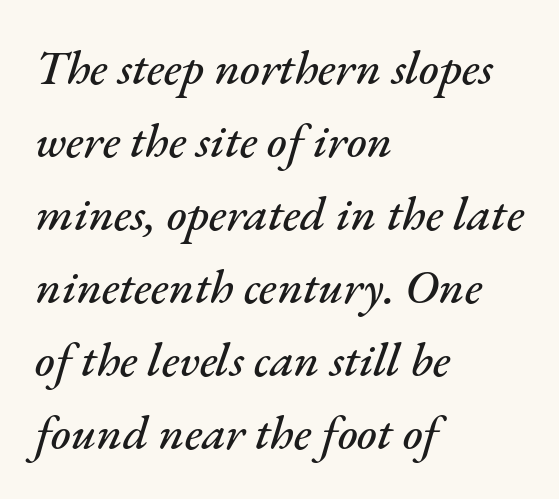
The image shows 48 px text type, italic (leaning right); set left-aligned, normal line spacing (1.52x), normal letter spacing, not underlined; medium stroke contrast and a small x-height.
